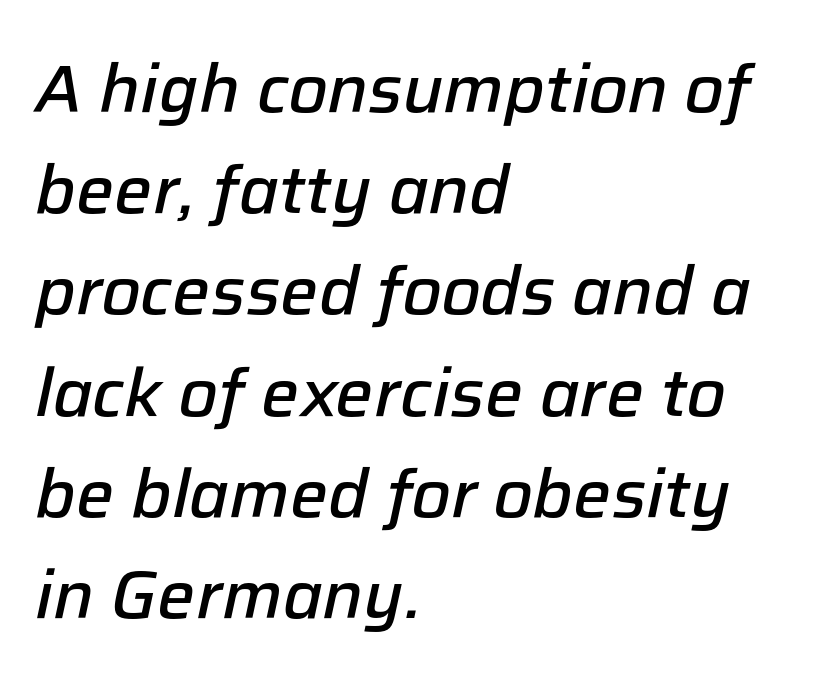
Q: Is the text bold? A: Semi-bold.
Q: Is the text italic (slanted)? A: Yes, it leans right by about 12 degrees.
Q: Is the text underlined? A: No.
Q: How is the paragraph aligned? A: Left-aligned.
Q: Is the spacing between letters normal or unusually wide? A: Normal.
Q: Is the spacing between lines tight, normal or loose? A: Normal.
Q: Width (condensed, normal, or wide)? A: Normal.
Q: Stroke contrast? A: Low.
Q: x-height? A: Medium.
Q: Monospaced? A: No.
